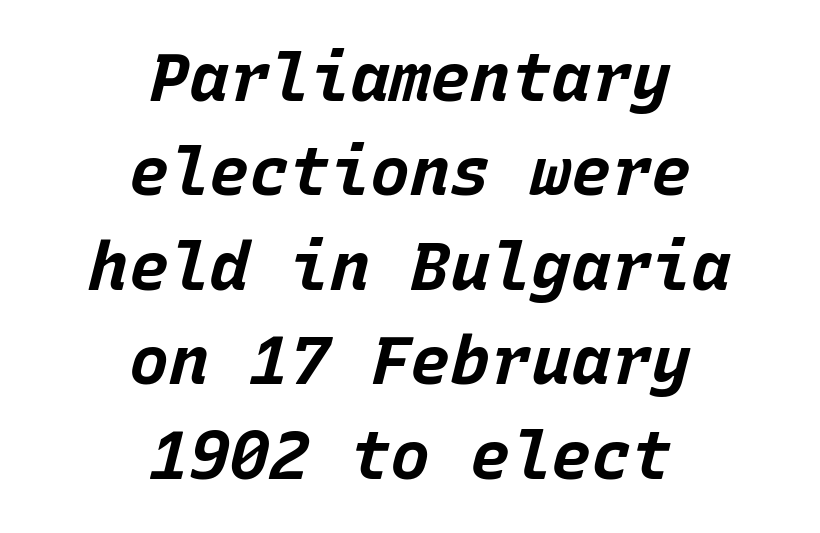
The image shows 67 px bold type, italic (leaning right), monospaced; set centered, normal line spacing (1.41x), normal letter spacing, not underlined; low stroke contrast and a large x-height.
